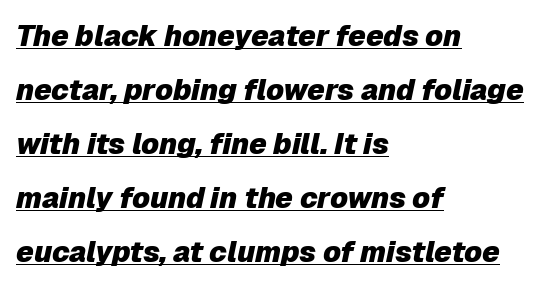
Q: Is the text bold? A: Yes.
Q: Is the text italic (slanted)? A: Yes, it leans right by about 12 degrees.
Q: Is the text underlined? A: Yes.
Q: How is the paragraph aligned? A: Left-aligned.
Q: Is the spacing between letters normal or unusually wide? A: Normal.
Q: Width (condensed, normal, or wide)? A: Normal.
Q: Stroke contrast? A: Low.
Q: x-height? A: Medium.
Q: Monospaced? A: No.
